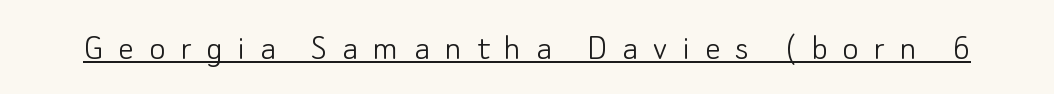
Q: Is the text bold? A: No.
Q: Is the text italic (slanted)? A: No, it is upright.
Q: Is the typeface a serif or a sans-serif typeface? A: Sans-serif.
Q: Is the text underlined? A: Yes.
Q: Is the spacing between letters normal or unusually wide? A: Unusually wide.
Q: Width (condensed, normal, or wide)? A: Normal.
Q: Stroke contrast? A: Low.
Q: x-height? A: Small.
Q: Monospaced? A: No.
